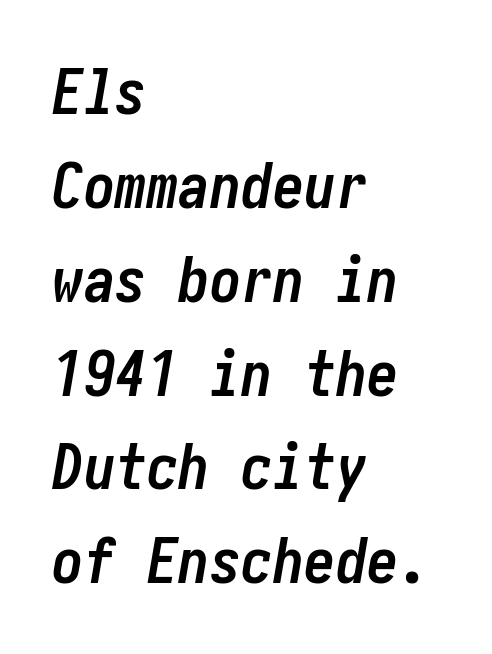
Q: Is the text bold? A: Yes.
Q: Is the text italic (slanted)? A: Yes, it leans right by about 10 degrees.
Q: Is the text underlined? A: No.
Q: How is the paragraph aligned? A: Left-aligned.
Q: Is the spacing between letters normal or unusually wide? A: Normal.
Q: Is the spacing between lines tight, normal or loose? A: Normal.
Q: Width (condensed, normal, or wide)? A: Condensed.
Q: Stroke contrast? A: Low.
Q: x-height? A: Medium.
